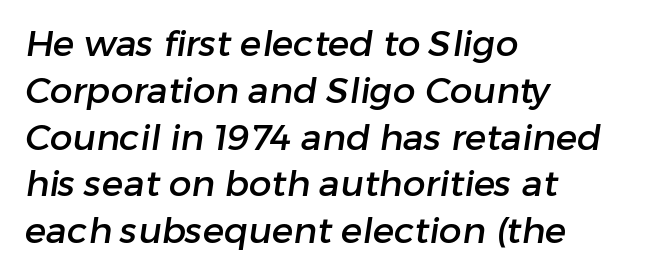
{"serif": "no", "width": "normal", "stroke_contrast": "low", "x_height": "medium", "monospaced": "no", "underline": "no", "align": "left", "line_spacing": "normal", "line_spacing_ratio": 1.3, "letter_spacing": "normal", "letter_spacing_em": 0.0, "glyph_px": 36}
